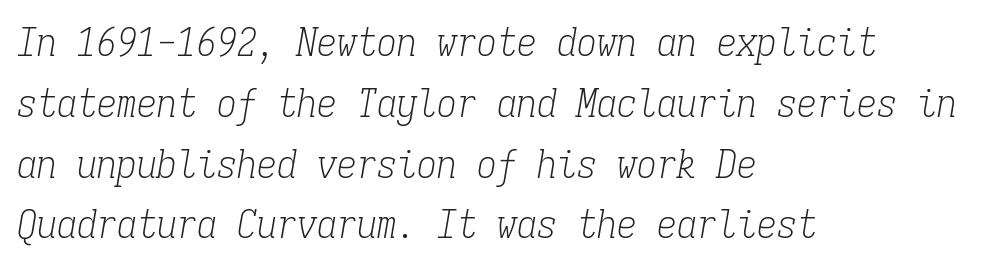
Q: Is the text bold? A: No.
Q: Is the text italic (slanted)? A: Yes, it leans right by about 9 degrees.
Q: Is the typeface a serif or a sans-serif typeface? A: Serif.
Q: Is the text underlined? A: No.
Q: How is the paragraph aligned? A: Left-aligned.
Q: Is the spacing between letters normal or unusually wide? A: Normal.
Q: Is the spacing between lines tight, normal or loose? A: Normal.
Q: Width (condensed, normal, or wide)? A: Condensed.
Q: Stroke contrast? A: Low.
Q: x-height? A: Medium.
Q: Monospaced? A: Yes.
